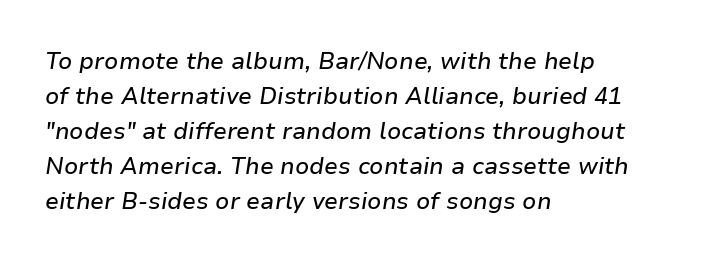
One-word summary of the alignment: left. Italic? Definitely — the glyphs are oblique. The line texture is even and compact thanks to regular tracking. Bare-footed words on every line. In terms of leading, this rendering sits right in the middle.
